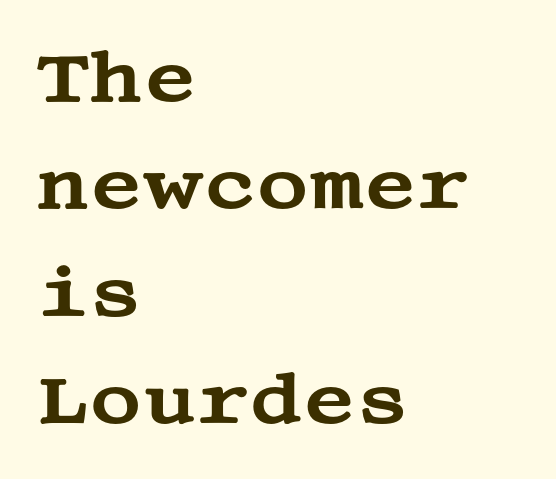
The image shows 72 px wide serif type, upright; set left-aligned, normal line spacing (1.49x), normal letter spacing, not underlined; medium stroke contrast and a large x-height.
